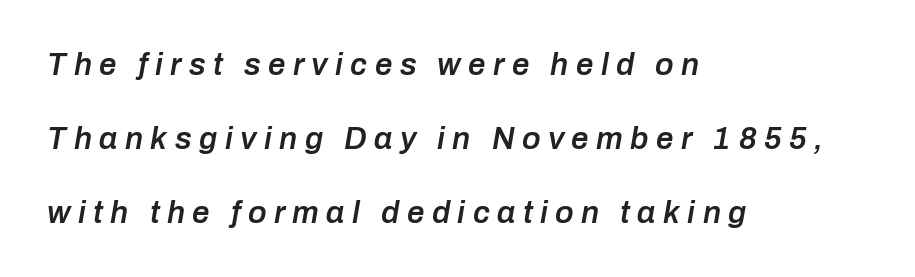
The image shows 31 px semibold type, italic (leaning right); set left-aligned, loose line spacing (2.38x), unusually wide letter spacing (+0.24 em), not underlined; low stroke contrast and a medium x-height.
